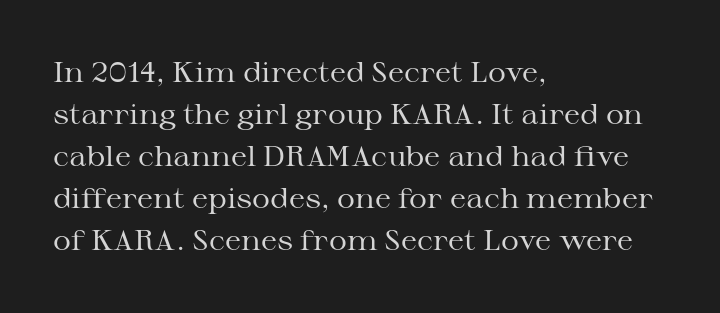
These lines were composed using upright roman letters. Is this a fixed-width face? No — the glyphs have proportional, varying widths. Words appear dense and cohesive because spacing is normal. What kind of face is this? One with serifs. A student would call this left alignment; a typographer would say flush left, rag right.
